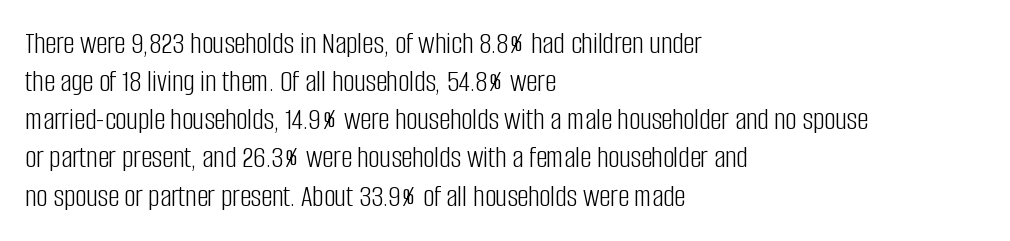
The image shows 31 px light, condensed sans-serif type, upright; set left-aligned, line spacing 1.23x, normal letter spacing, not underlined; low stroke contrast and a large x-height.
